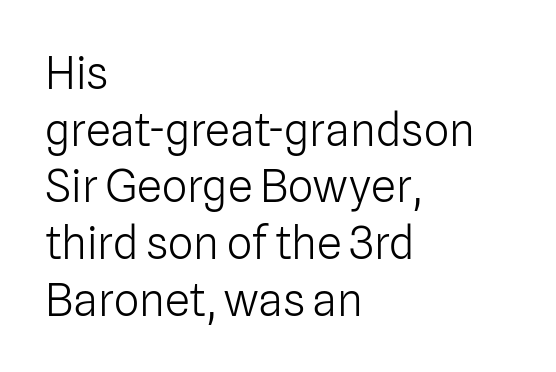
{"serif": "no", "italic": "no", "bold": "no", "weight": "light", "width": "normal", "stroke_contrast": "low", "x_height": "medium", "monospaced": "no", "underline": "no", "align": "left", "line_spacing": "normal", "line_spacing_ratio": 1.26, "letter_spacing": "normal", "letter_spacing_em": 0.0, "glyph_px": 45}
